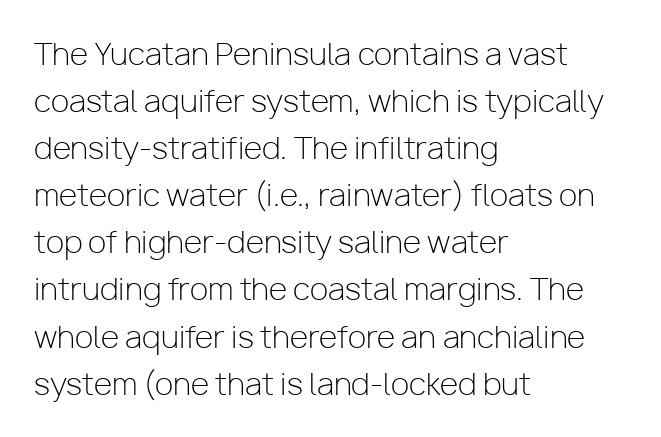
A roman cut, with each character standing at attention. Here the designer chose a conventional face with non-uniform glyph widths. Plain, unruled lines of type. The block of text has a typical density, with ordinary space between rows. The face used here is a sans, in the tradition of grotesques and geometrics. Line starts are locked; line ends wander.
